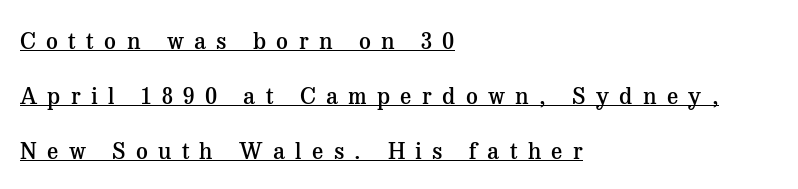
The image shows 23 px text type, upright; set left-aligned, loose line spacing (2.39x), unusually wide letter spacing (+0.45 em), underlined.
